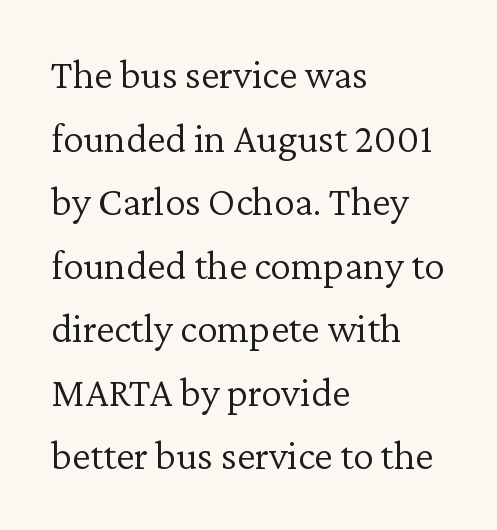
{"serif": "yes", "italic": "no", "bold": "no", "weight": "light", "width": "normal", "stroke_contrast": "low", "x_height": "medium", "monospaced": "no", "underline": "no", "align": "left", "line_spacing": "normal", "line_spacing_ratio": 1.55, "letter_spacing": "normal", "letter_spacing_em": 0.0, "glyph_px": 41}
